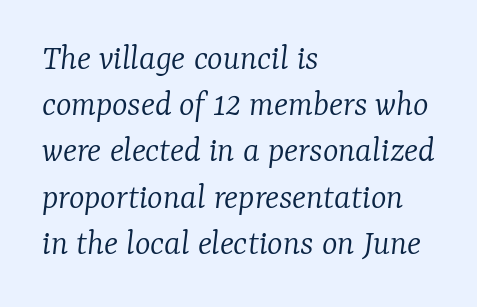
Q: Is the text bold? A: No.
Q: Is the text italic (slanted)? A: Yes, it leans right by about 7 degrees.
Q: Is the typeface a serif or a sans-serif typeface? A: Serif.
Q: Is the text underlined? A: No.
Q: How is the paragraph aligned? A: Left-aligned.
Q: Is the spacing between letters normal or unusually wide? A: Normal.
Q: Is the spacing between lines tight, normal or loose? A: Normal.
Q: Width (condensed, normal, or wide)? A: Normal.
Q: Stroke contrast? A: Low.
Q: x-height? A: Medium.
Q: Monospaced? A: No.
